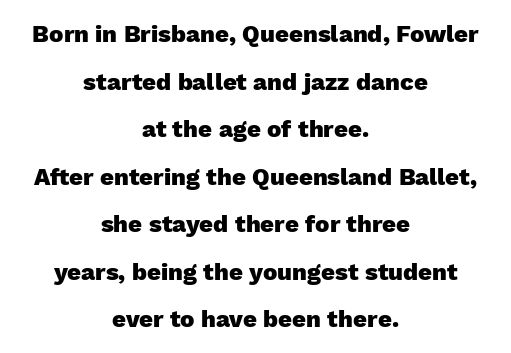
{"italic": "no", "bold": "yes", "underline": "no", "align": "center", "line_spacing": "loose", "line_spacing_ratio": 1.98, "letter_spacing": "normal", "letter_spacing_em": 0.0, "glyph_px": 24}
